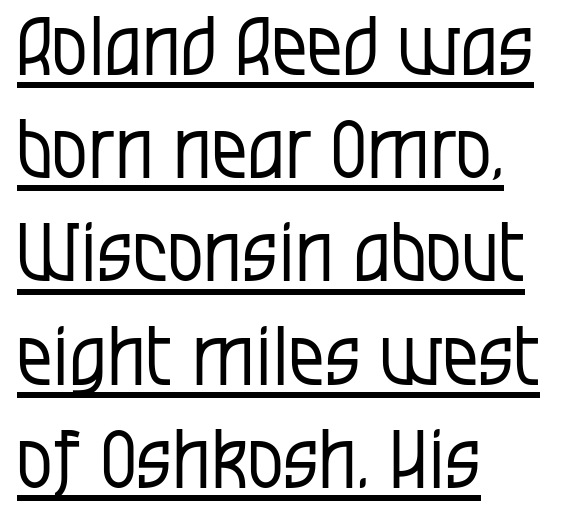
{"serif": "no", "italic": "no", "bold": "no", "weight": "regular", "width": "condensed", "stroke_contrast": "low", "x_height": "large", "monospaced": "no", "underline": "yes", "align": "left", "line_spacing": "normal", "line_spacing_ratio": 1.29, "letter_spacing": "normal", "letter_spacing_em": 0.0, "glyph_px": 80}
